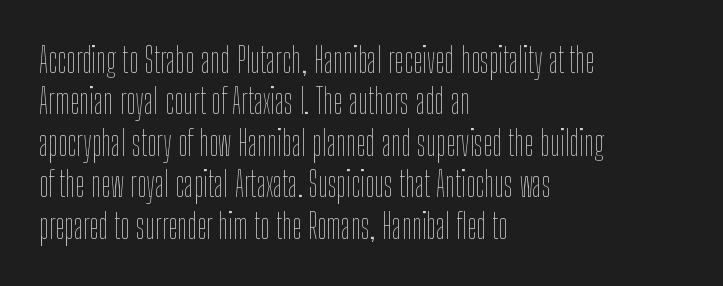
Q: Is the text bold? A: No.
Q: Is the text italic (slanted)? A: No, it is upright.
Q: Is the text underlined? A: No.
Q: How is the paragraph aligned? A: Left-aligned.
Q: Is the spacing between letters normal or unusually wide? A: Normal.
Q: Width (condensed, normal, or wide)? A: Condensed.
Q: Stroke contrast? A: Low.
Q: x-height? A: Medium.
Q: Monospaced? A: No.
